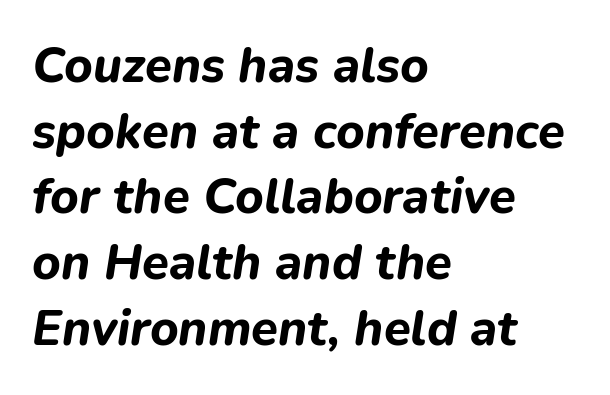
Emphasis by weight is at full strength: bold. The glyphs look as if they've been sheared to an angle. The rendering uses natural spacing where letterforms have individual widths. Inter-character spacing is left at the font's built-in metrics.
